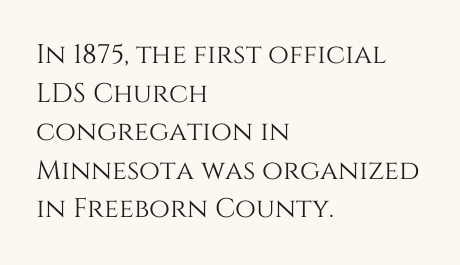
Tracking value appears to be zero — textbook default spacing. The font's upright variant was chosen for this text. Alignment: flush left. Rows of type keep a routine distance in the vertical direction. This rendering features lettering with no underline.
